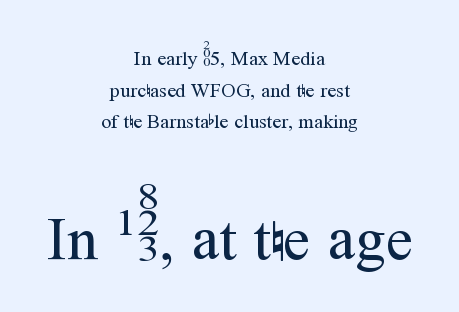
Q: Is the text bold? A: No.
Q: Is the text italic (slanted)? A: No, it is upright.
Q: Is the typeface a serif or a sans-serif typeface? A: Serif.
Q: Is the text underlined? A: No.
Q: How is the paragraph aligned? A: Centered.
Q: Is the spacing between letters normal or unusually wide? A: Normal.
Q: Is the spacing between lines tight, normal or loose? A: Normal.
Q: Which block of text is set in a larger size, the first (top) or the second (bottom)? A: The second (bottom) one.
Q: Width (condensed, normal, or wide)? A: Normal.
Q: Stroke contrast? A: Medium.
Q: x-height? A: Medium.
Q: Monospaced? A: No.
